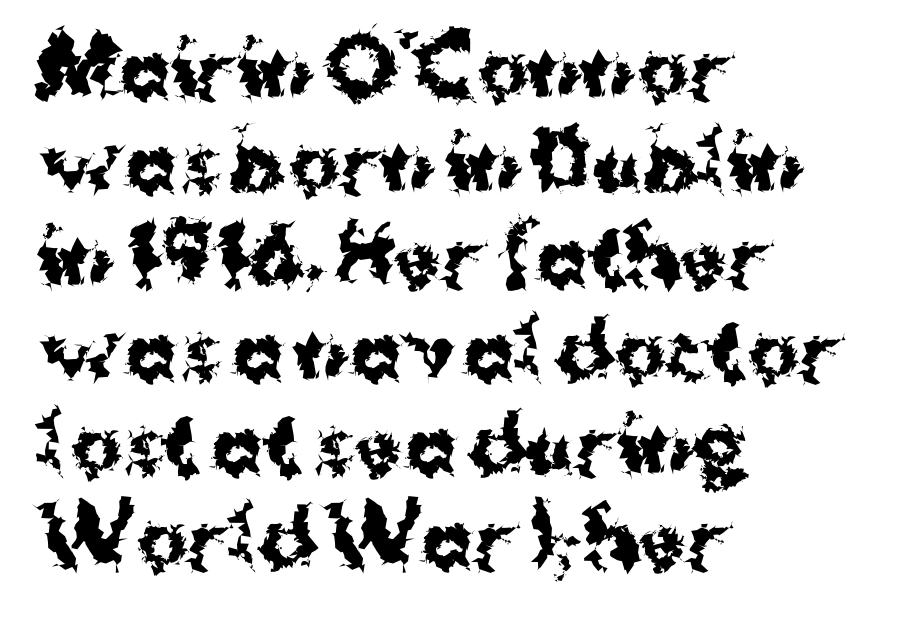
Q: Is the text bold? A: Yes.
Q: Is the text italic (slanted)? A: No, it is upright.
Q: Is the typeface a serif or a sans-serif typeface? A: Sans-serif.
Q: Is the text underlined? A: No.
Q: How is the paragraph aligned? A: Left-aligned.
Q: Is the spacing between letters normal or unusually wide? A: Normal.
Q: Width (condensed, normal, or wide)? A: Normal.
Q: Stroke contrast? A: Medium.
Q: x-height? A: Medium.
Q: Monospaced? A: No.
